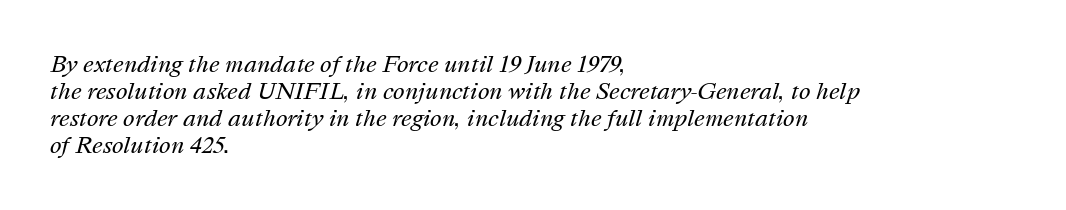
The image shows 22 px text type, italic (leaning right); set left-aligned, line spacing 1.23x, normal letter spacing, not underlined.
